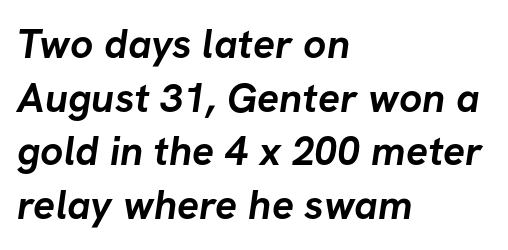
Unmarked baselines from the first word to the last. Compared with a centered layout, this one pins lines to the left instead. Think of a printed novel: that variable character pitch is what you see here. Summary of vertical rhythm: regular, with standard interline spacing.
